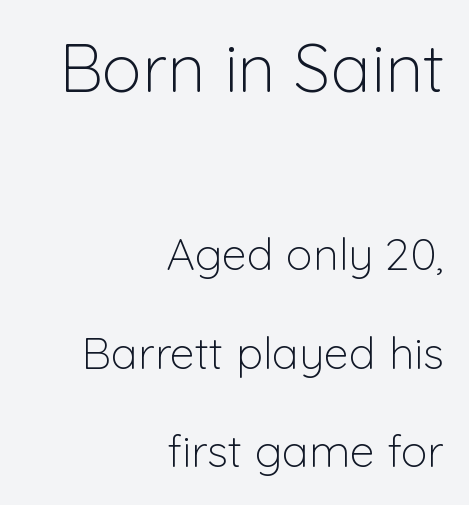
{"serif": "no", "italic": "no", "bold": "no", "weight": "light", "width": "normal", "stroke_contrast": "low", "x_height": "medium", "monospaced": "no", "underline": "no", "align": "right", "line_spacing": "loose", "line_spacing_ratio": 2.19, "letter_spacing": "normal", "letter_spacing_em": 0.0, "larger_block": "first", "size_ratio": 1.49, "glyph_px": 67}
